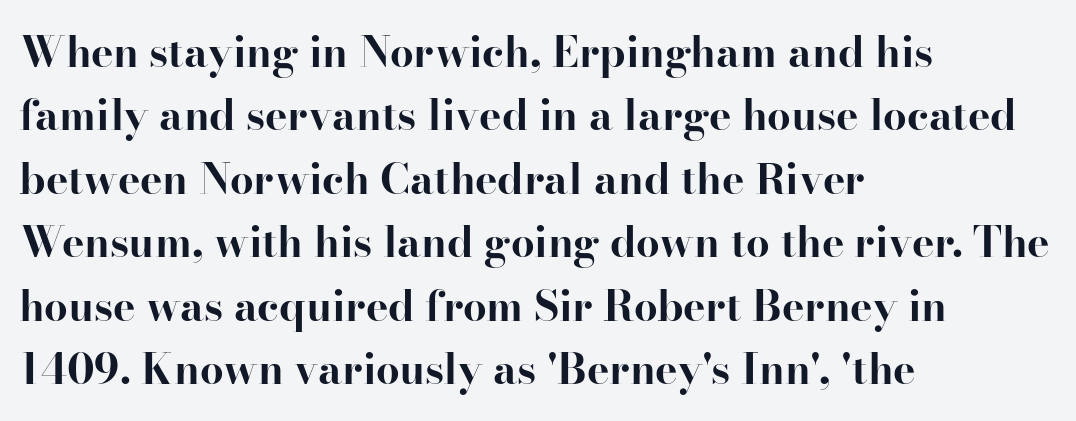
This rendering features lettering with no underline. The characters display serif detailing at their extremities. Thick stems and heavy bowls — unmistakably bold. These lines keep a tight, regular rhythm from letter to letter.
